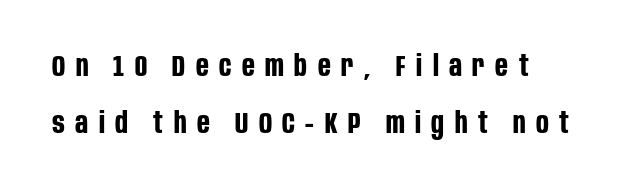
{"serif": "no", "italic": "no", "bold": "yes", "weight": "bold", "width": "condensed", "stroke_contrast": "low", "x_height": "large", "monospaced": "no", "underline": "no", "line_spacing": "loose", "line_spacing_ratio": 1.9, "letter_spacing": "wide", "letter_spacing_em": 0.35, "glyph_px": 30}
